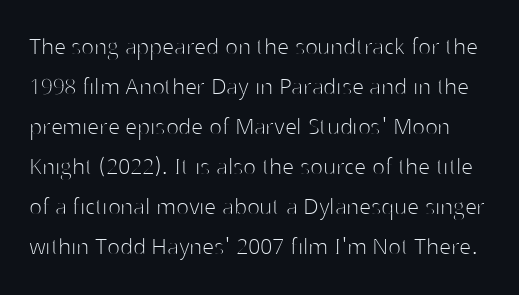
Q: Is the text bold? A: No.
Q: Is the text italic (slanted)? A: No, it is upright.
Q: Is the text underlined? A: No.
Q: Is the spacing between letters normal or unusually wide? A: Normal.
Q: Is the spacing between lines tight, normal or loose? A: Normal.
